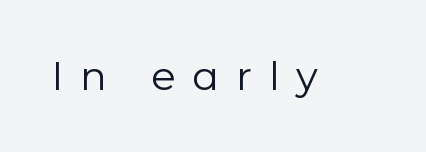
{"serif": "no", "italic": "no", "bold": "no", "weight": "regular", "width": "normal", "stroke_contrast": "low", "x_height": "medium", "monospaced": "no", "underline": "no", "letter_spacing": "wide", "letter_spacing_em": 0.42, "glyph_px": 40}
